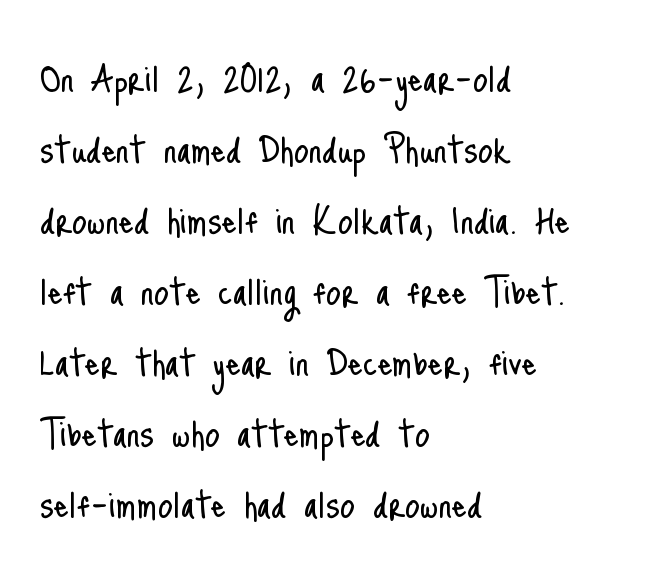
Is there any slant? The stems are plumb. The leading is moderate, giving the passage an even texture. Each row of text sits above clean, open space. The strokes carry an ordinary text weight at most.
